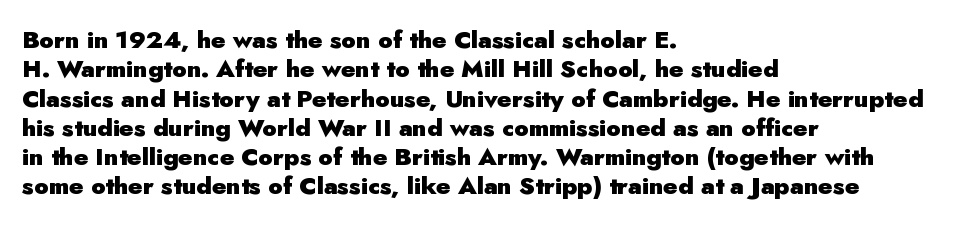
Check the space under the baseline: it is left empty. Words appear dense and cohesive because spacing is normal. Summary of weight: heavy, a full bold. Caption: multi-line text, flush left, ragged right.
